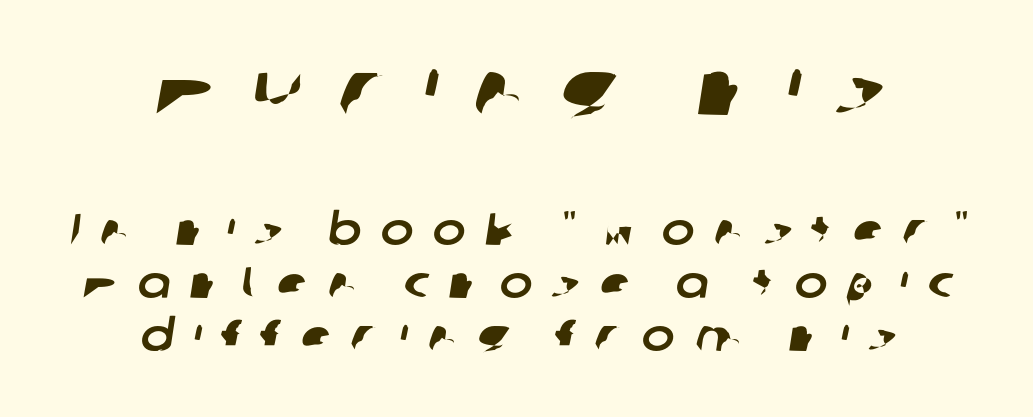
The image shows 77 px sans-serif type; set centered, line spacing 1.21x, unusually wide letter spacing (+0.45 em), not underlined; the first (top) block is 1.75x larger; low stroke contrast and a medium x-height.
